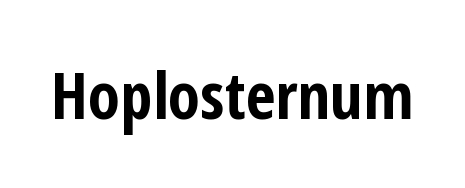
Q: Is the text bold? A: Yes.
Q: Is the text italic (slanted)? A: No, it is upright.
Q: Is the typeface a serif or a sans-serif typeface? A: Sans-serif.
Q: Is the text underlined? A: No.
Q: Is the spacing between letters normal or unusually wide? A: Normal.
Q: Width (condensed, normal, or wide)? A: Condensed.
Q: Stroke contrast? A: Low.
Q: x-height? A: Medium.
Q: Monospaced? A: No.
